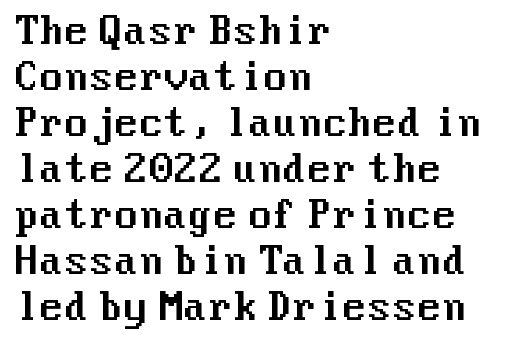
{"serif": "no", "italic": "no", "width": "normal", "stroke_contrast": "medium", "x_height": "medium", "underline": "no", "align": "left", "line_spacing": "normal", "line_spacing_ratio": 1.28, "letter_spacing": "normal", "letter_spacing_em": 0.0, "glyph_px": 36}
